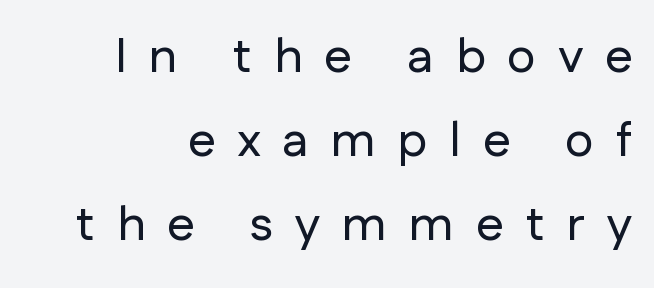
The image shows 49 px sans-serif type, upright; set right-aligned, line spacing 1.71x, unusually wide letter spacing (+0.45 em), not underlined; low stroke contrast and a medium x-height.
